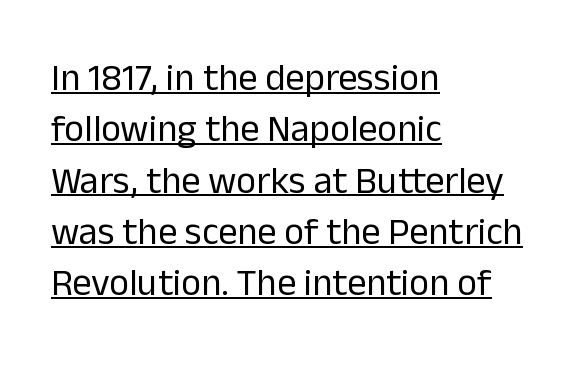
A rule runs beneath these lines of type. These lines were composed using upright roman letters. The type family on display is of the sans-serif kind. Casual observation: everything's shoved over to the left. This rendering leaves character spacing at its baseline value.
